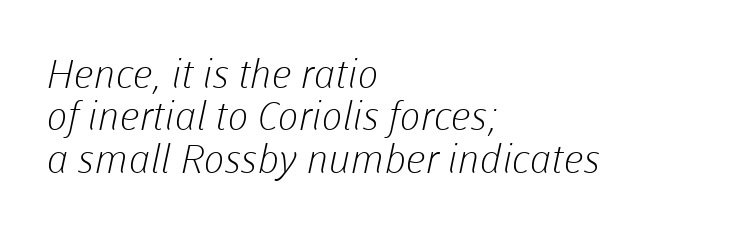
{"serif": "no", "bold": "no", "weight": "light", "width": "normal", "stroke_contrast": "low", "x_height": "medium", "monospaced": "no", "underline": "no", "align": "left", "line_spacing": "tight", "line_spacing_ratio": 1.06, "letter_spacing": "normal", "letter_spacing_em": 0.0, "glyph_px": 40}
